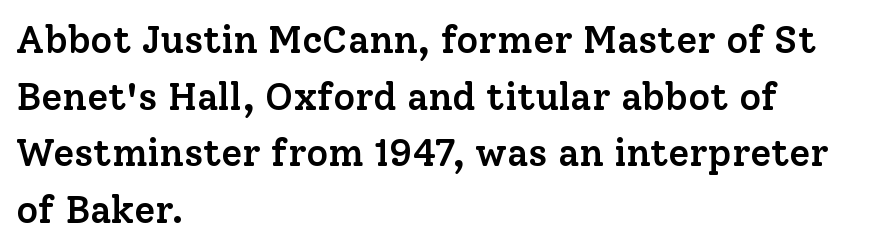
{"serif": "yes", "italic": "no", "bold": "semi", "weight": "semibold", "width": "normal", "stroke_contrast": "low", "x_height": "medium", "monospaced": "no", "underline": "no", "align": "left", "line_spacing": "normal", "line_spacing_ratio": 1.49, "letter_spacing": "normal", "letter_spacing_em": 0.0, "glyph_px": 38}
